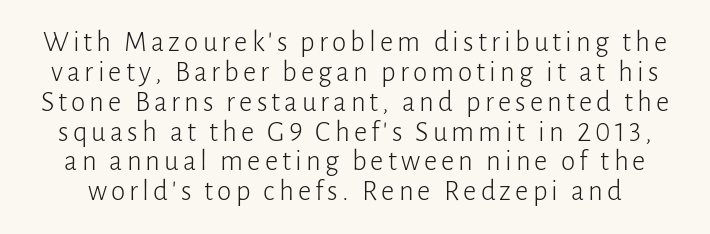
Rendered with straight, roman letterforms. A typesetter would call this proportional, since set widths differ per character. Classification — sans serif. The font is comparable to plain body text, perhaps lighter.
